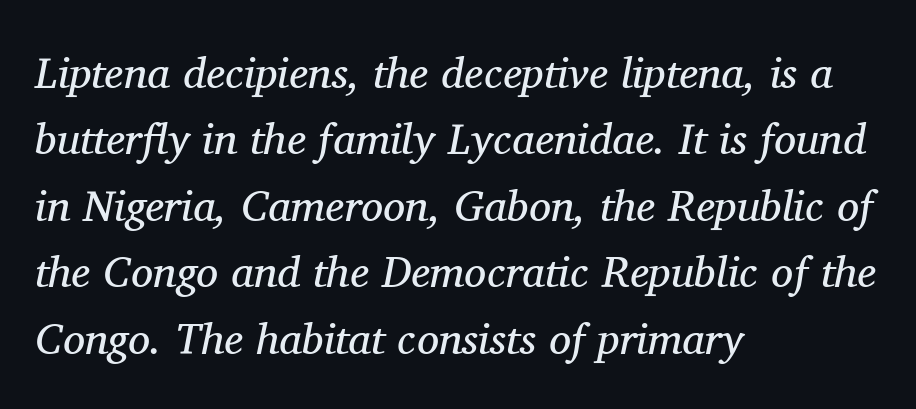
No letter is thick-stroked: the sample isn't bold. Yep, those are serifs on the letters. These lines sit exactly where default settings would place them. Varying glyph widths throughout — classic text-font behaviour. All the whitespace from short lines collects on the right. Style check: oblique.
